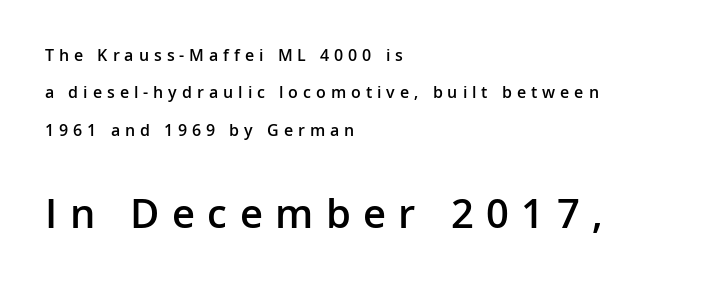
The image shows 40 px semibold sans-serif type, upright; set left-aligned, loose line spacing (2.34x), unusually wide letter spacing (+0.31 em), not underlined; the second (bottom) block is 2.5x larger; low stroke contrast and a medium x-height.
